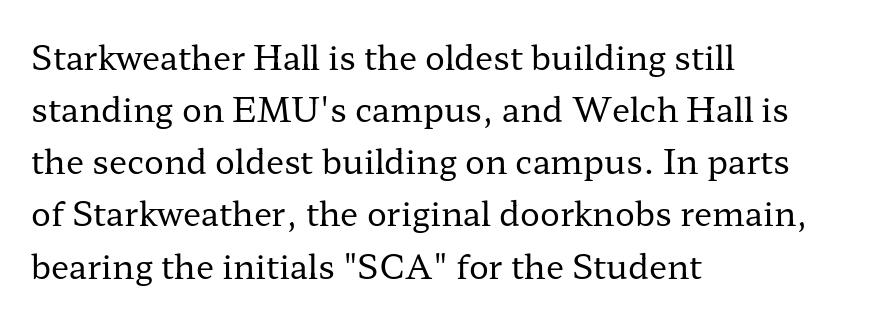
In terms of posture, this sample is upright. Each row of text sits above clean, open space. Standard letterfit; no display-style spreading of the glyphs. The setting favours the left margin, as ordinary paragraphs usually do.
